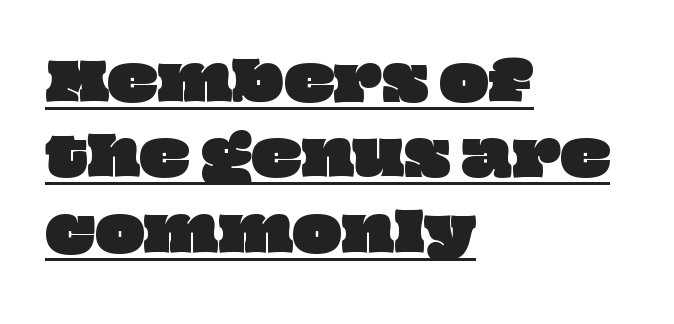
Q: Is the text underlined? A: Yes.
Q: How is the paragraph aligned? A: Left-aligned.
Q: Is the spacing between letters normal or unusually wide? A: Normal.
Q: Is the spacing between lines tight, normal or loose? A: Normal.
Q: Width (condensed, normal, or wide)? A: Wide.
Q: Stroke contrast? A: Low.
Q: x-height? A: Large.
Q: Monospaced? A: No.
